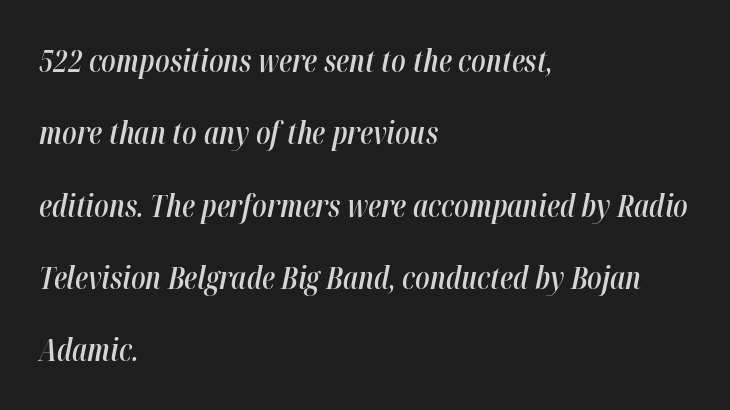
Q: Is the text bold? A: Semi-bold.
Q: Is the text italic (slanted)? A: Yes, it leans right by about 12 degrees.
Q: Is the text underlined? A: No.
Q: How is the paragraph aligned? A: Left-aligned.
Q: Is the spacing between letters normal or unusually wide? A: Normal.
Q: Is the spacing between lines tight, normal or loose? A: Loose.
Q: Width (condensed, normal, or wide)? A: Condensed.
Q: Stroke contrast? A: High.
Q: x-height? A: Medium.
Q: Monospaced? A: No.
